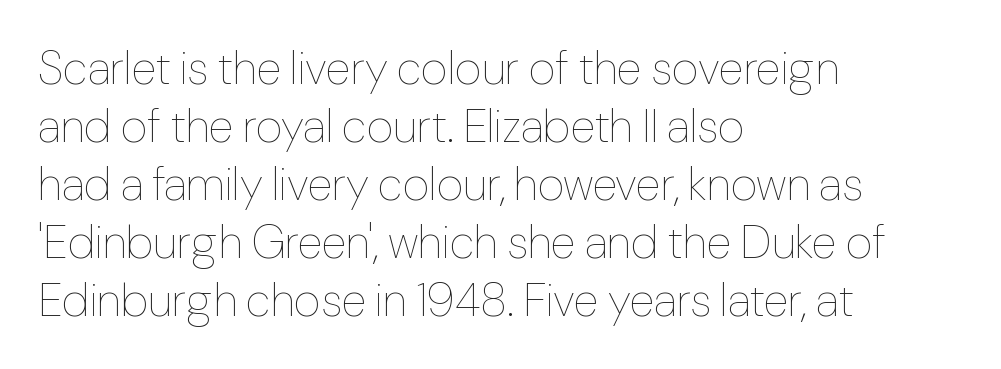
The image shows 46 px thin type, upright; set left-aligned, normal line spacing (1.26x), normal letter spacing, not underlined; low stroke contrast and a medium x-height.
